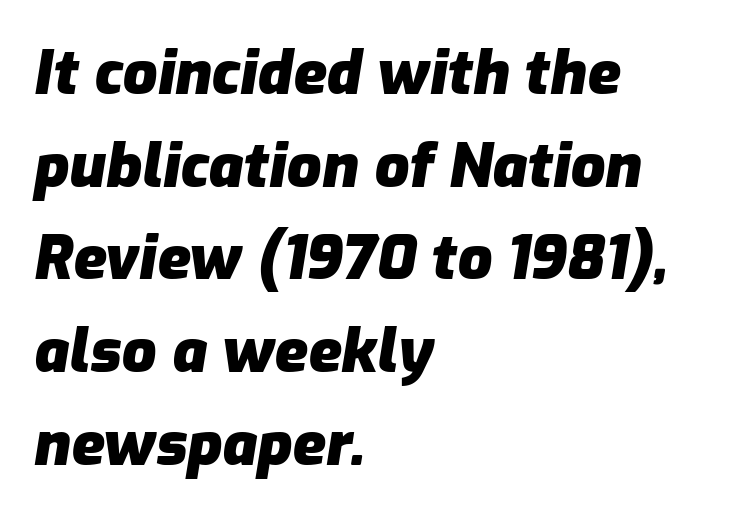
{"italic": "yes", "lean": "right", "slant_degrees": 9, "bold": "yes", "weight": "heavy", "width": "normal", "stroke_contrast": "low", "x_height": "medium", "monospaced": "no", "underline": "no", "align": "left", "line_spacing": "normal", "line_spacing_ratio": 1.52, "letter_spacing": "normal", "letter_spacing_em": 0.0, "glyph_px": 61}
